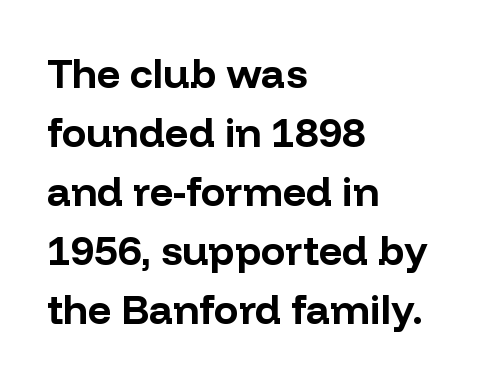
Q: Is the text bold? A: Yes.
Q: Is the text italic (slanted)? A: No, it is upright.
Q: Is the typeface a serif or a sans-serif typeface? A: Sans-serif.
Q: Is the text underlined? A: No.
Q: How is the paragraph aligned? A: Left-aligned.
Q: Is the spacing between letters normal or unusually wide? A: Normal.
Q: Is the spacing between lines tight, normal or loose? A: Normal.
Q: Width (condensed, normal, or wide)? A: Normal.
Q: Stroke contrast? A: Low.
Q: x-height? A: Medium.
Q: Monospaced? A: No.
